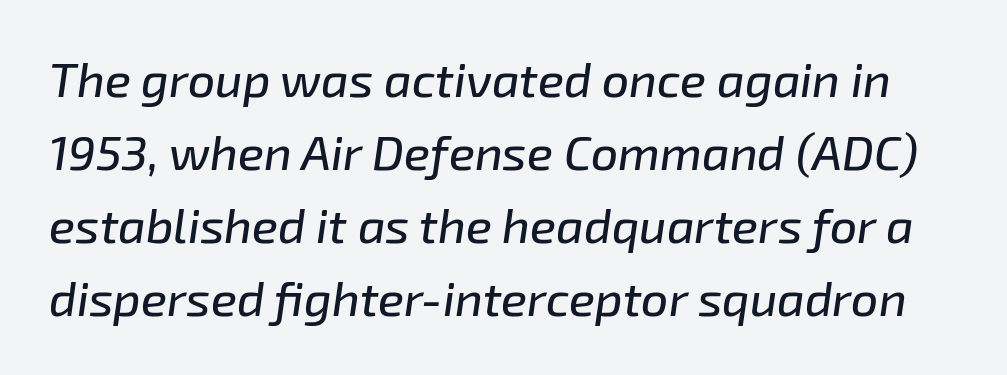
The image shows 48 px text type, italic (leaning right); set normal line spacing (1.52x), normal letter spacing, not underlined; low stroke contrast and a medium x-height.
